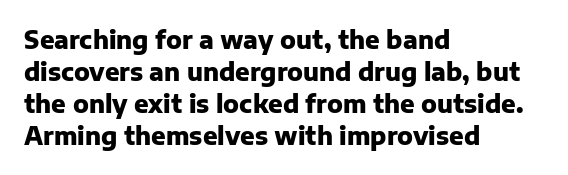
The image shows 24 px bold type, upright; set left-aligned, normal line spacing (1.33x), normal letter spacing, not underlined.
